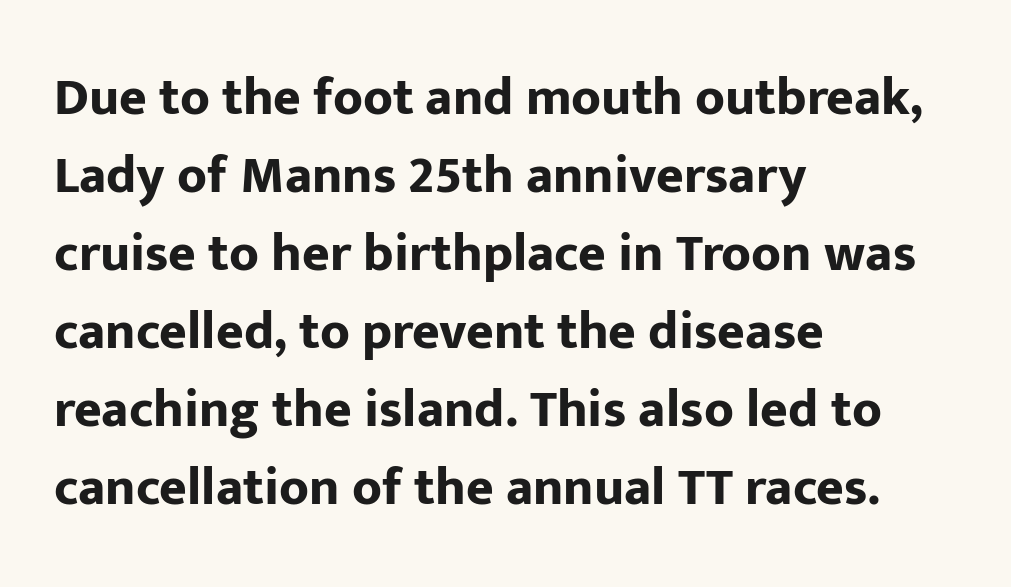
{"serif": "no", "italic": "no", "bold": "yes", "weight": "bold", "width": "normal", "stroke_contrast": "low", "x_height": "medium", "monospaced": "no", "underline": "no", "align": "left", "line_spacing": "normal", "line_spacing_ratio": 1.47, "letter_spacing": "normal", "letter_spacing_em": 0.0, "glyph_px": 53}
